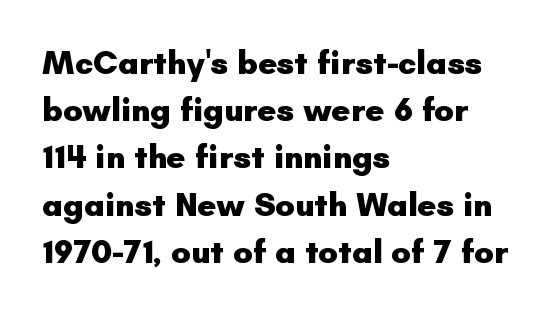
The image shows 33 px heavy sans-serif type, upright; set left-aligned, normal line spacing (1.43x), normal letter spacing, not underlined; low stroke contrast and a small x-height.
